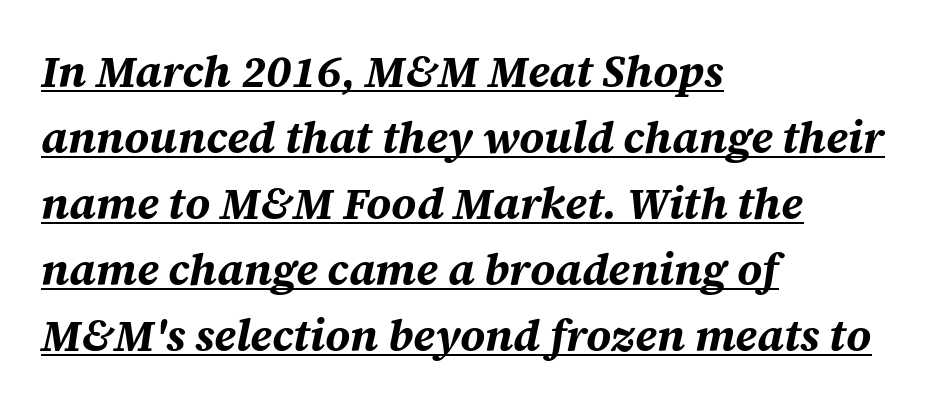
It's the slanting kind of type. What weight is shown? A full bold with thick strokes. A student would call this left alignment; a typographer would say flush left, rag right. Note the varied advance widths — an 'i' is clearly narrower than an 'm'.
